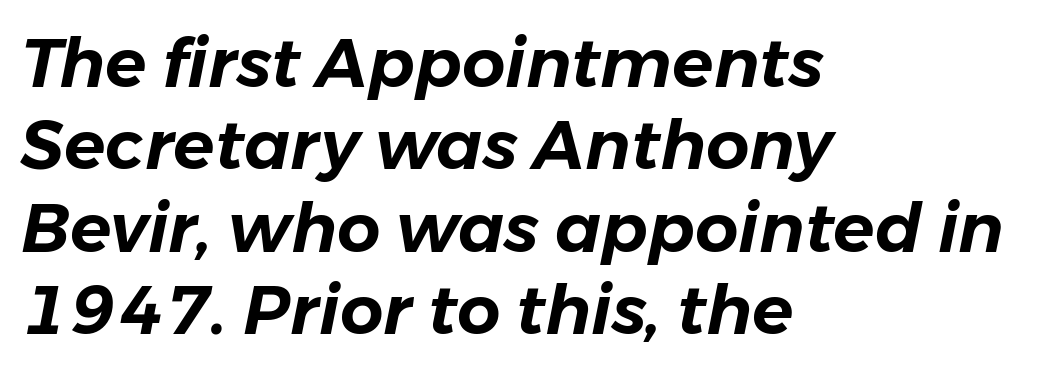
Q: Is the text italic (slanted)? A: Yes, it leans right by about 11 degrees.
Q: Is the text underlined? A: No.
Q: How is the paragraph aligned? A: Left-aligned.
Q: Is the spacing between letters normal or unusually wide? A: Normal.
Q: Width (condensed, normal, or wide)? A: Normal.
Q: Stroke contrast? A: Low.
Q: x-height? A: Medium.
Q: Monospaced? A: No.
